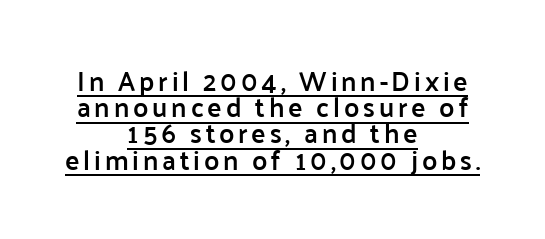
{"italic": "no", "bold": "semi", "underline": "yes", "align": "center", "line_spacing": "tight", "line_spacing_ratio": 0.97, "glyph_px": 27}
